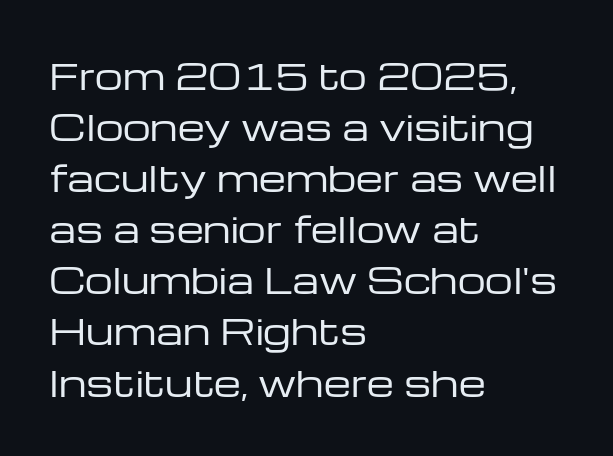
The image shows 35 px regular-weight, wide sans-serif type, upright; set left-aligned, normal line spacing (1.46x), normal letter spacing, not underlined; low stroke contrast and a medium x-height.
